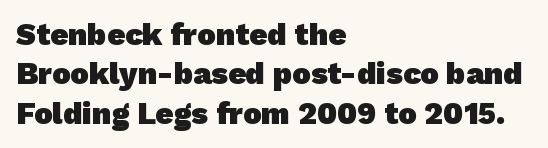
{"serif": "no", "bold": "yes", "weight": "heavy", "width": "normal", "stroke_contrast": "low", "x_height": "medium", "monospaced": "no", "underline": "no", "align": "left", "line_spacing": "normal", "line_spacing_ratio": 1.27, "letter_spacing": "normal", "letter_spacing_em": 0.0, "glyph_px": 31}
